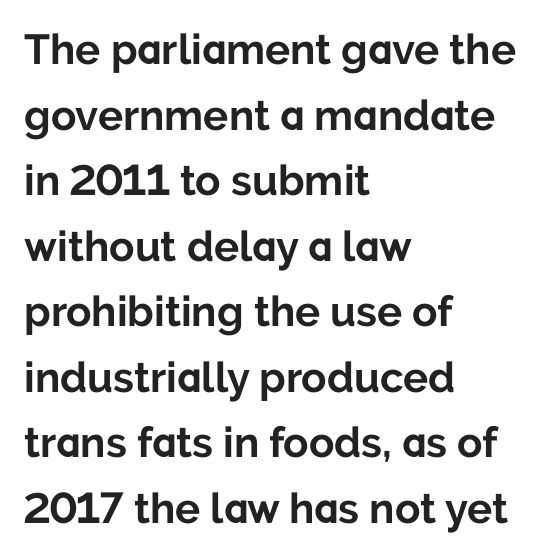
{"serif": "no", "italic": "no", "bold": "yes", "weight": "bold", "width": "normal", "stroke_contrast": "low", "x_height": "medium", "monospaced": "no", "underline": "no", "align": "left", "line_spacing": "normal", "line_spacing_ratio": 1.56, "letter_spacing": "normal", "letter_spacing_em": 0.0, "glyph_px": 42}
